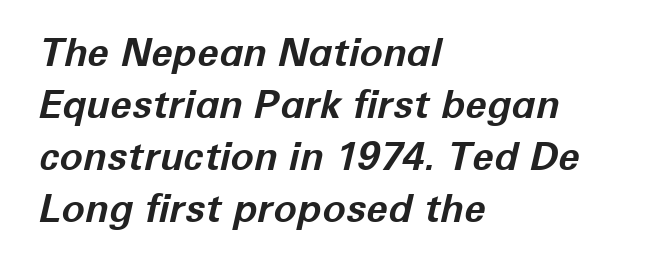
The image shows 39 px bold type, italic (leaning right); set left-aligned, normal line spacing (1.33x), normal letter spacing, not underlined; low stroke contrast and a medium x-height.
